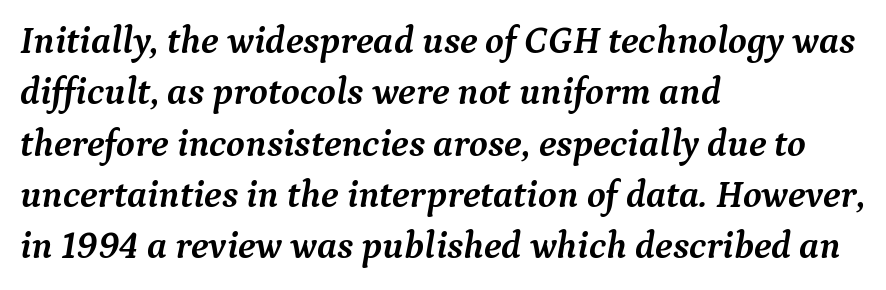
Honestly, there is no underline to notice here at all. Quick note: italic. These lines are set flush left with a ragged right edge. The rendering uses natural spacing where letterforms have individual widths. Notice how thick the strokes are: this is what a full bold looks like.
